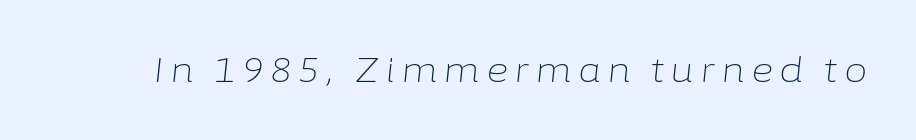
{"italic": "yes", "lean": "right", "slant_degrees": 6, "bold": "no", "weight": "light", "width": "normal", "stroke_contrast": "low", "x_height": "medium", "monospaced": "no", "underline": "no", "glyph_px": 34}
